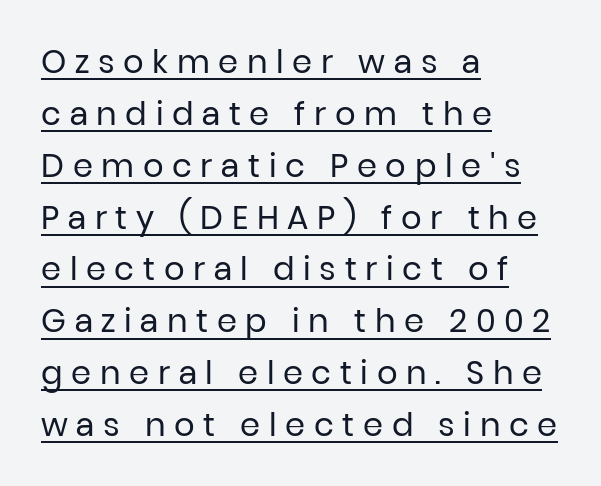
Q: Is the text bold? A: No.
Q: Is the text italic (slanted)? A: No, it is upright.
Q: Is the typeface a serif or a sans-serif typeface? A: Sans-serif.
Q: Is the text underlined? A: Yes.
Q: How is the paragraph aligned? A: Left-aligned.
Q: Is the spacing between letters normal or unusually wide? A: Unusually wide.
Q: Is the spacing between lines tight, normal or loose? A: Normal.
Q: Width (condensed, normal, or wide)? A: Normal.
Q: Stroke contrast? A: Low.
Q: x-height? A: Medium.
Q: Monospaced? A: No.
